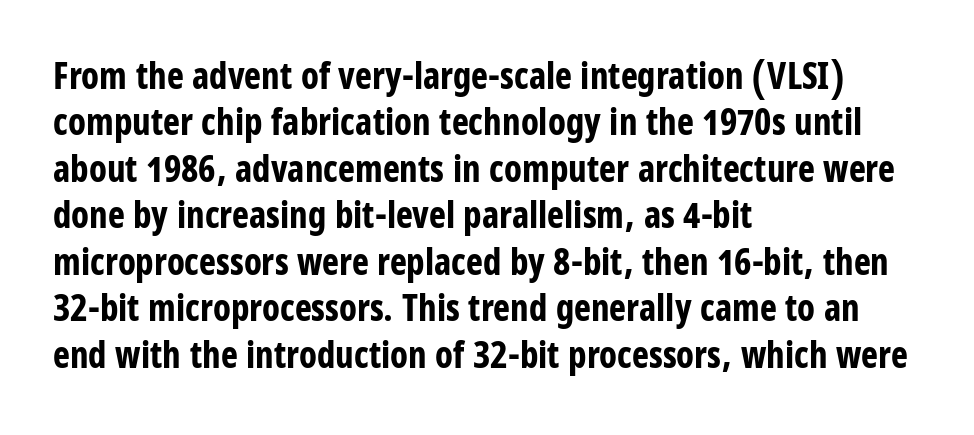
The axis of the letterforms is exactly vertical. Note the varied advance widths — an 'i' is clearly narrower than an 'm'. Has an underline been added? It has not. This rendering employs a face without finishing strokes, i.e., a sans-serif.
